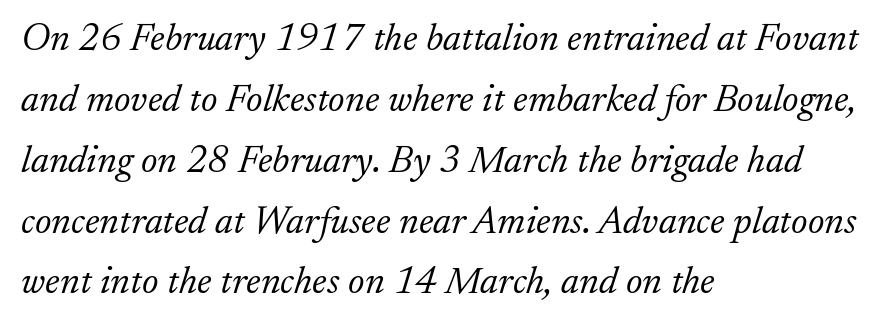
This sample has the flowing, uneven cadence of proportional lettering. A clean baseline with only descenders dipping below it. How would I describe the line gaps? Plain and ordinary. The axis of the letterforms is tilted away from vertical. The tracking reads as untouched default to a designer's eye. A quiet, ordinary-to-light weight characterises the typeface.
